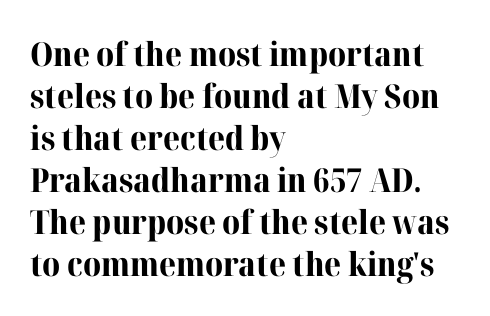
Q: Is the text bold? A: Yes.
Q: Is the text italic (slanted)? A: No, it is upright.
Q: Is the typeface a serif or a sans-serif typeface? A: Serif.
Q: Is the text underlined? A: No.
Q: How is the paragraph aligned? A: Left-aligned.
Q: Is the spacing between letters normal or unusually wide? A: Normal.
Q: Is the spacing between lines tight, normal or loose? A: Normal.
Q: Width (condensed, normal, or wide)? A: Normal.
Q: Stroke contrast? A: High.
Q: x-height? A: Medium.
Q: Monospaced? A: No.
